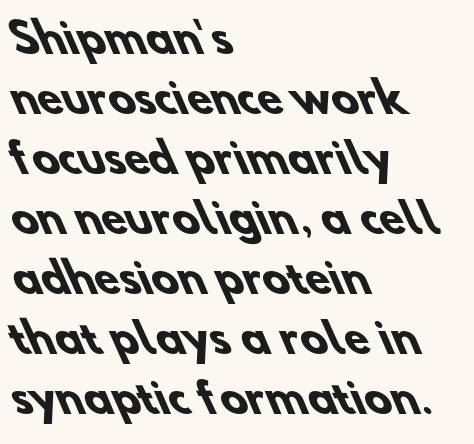
Q: Is the text bold? A: Yes.
Q: Is the typeface a serif or a sans-serif typeface? A: Sans-serif.
Q: Is the text underlined? A: No.
Q: How is the paragraph aligned? A: Left-aligned.
Q: Is the spacing between letters normal or unusually wide? A: Normal.
Q: Is the spacing between lines tight, normal or loose? A: Normal.
Q: Width (condensed, normal, or wide)? A: Normal.
Q: Stroke contrast? A: Low.
Q: x-height? A: Small.
Q: Monospaced? A: No.
